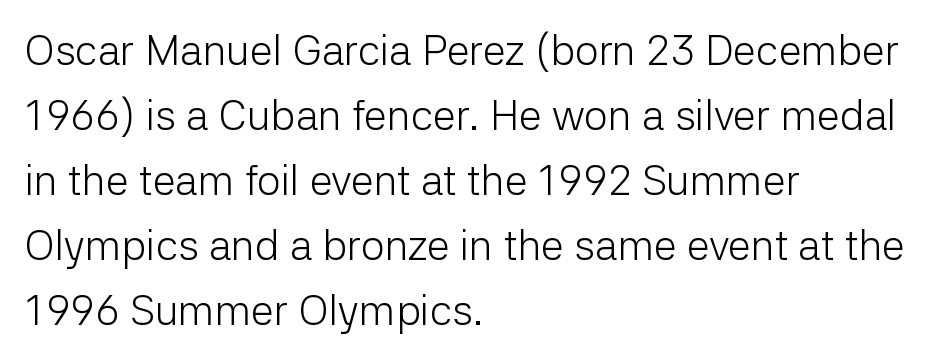
Stem width sits at or under what a default text font uses. Normally led — the rows are evenly, conventionally spaced. The designer went with a sans here, leaving each stem footless. Look at the tracking — it's just the regular setting, nothing added. These lines are set flush left with a ragged right edge.
